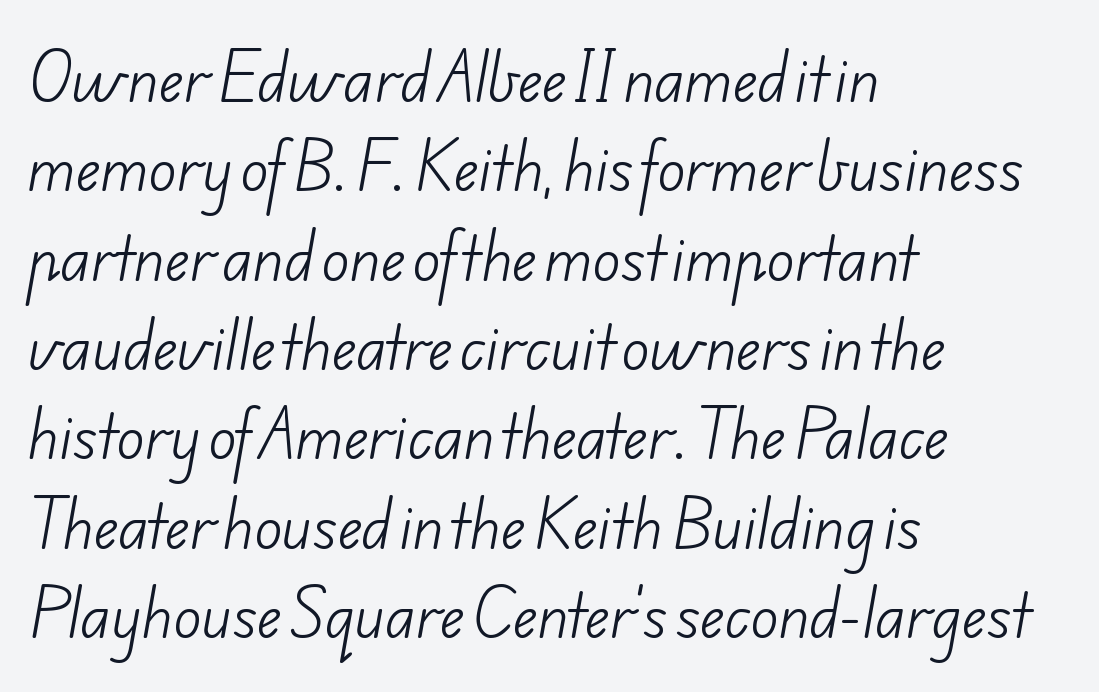
{"serif": "no", "bold": "no", "weight": "light", "width": "normal", "stroke_contrast": "low", "x_height": "small", "monospaced": "no", "underline": "no", "align": "left", "line_spacing": "normal", "line_spacing_ratio": 1.54, "letter_spacing": "normal", "letter_spacing_em": 0.0, "glyph_px": 58}
